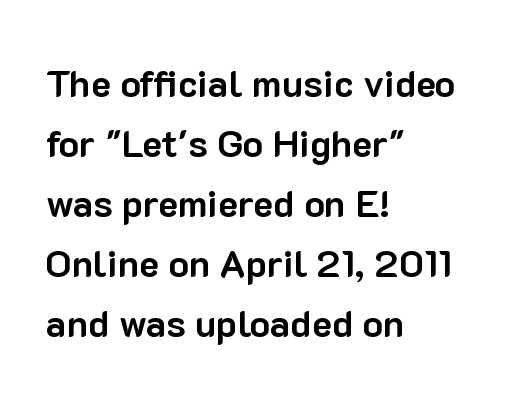
Regular leading. Students, note that the glyphs here touch the page at normal intervals. Each glyph is drawn with heavy, bold strokes. Think of a printed novel: that variable character pitch is what you see here.
